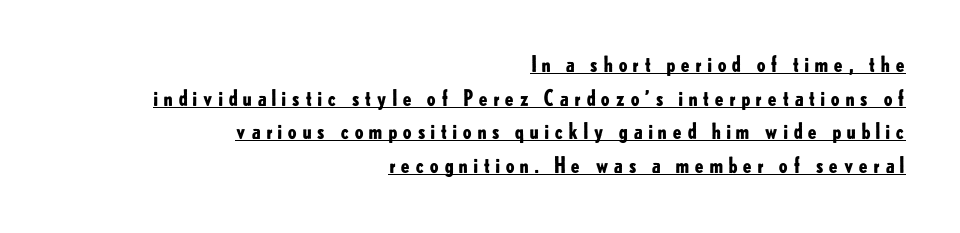
Q: Is the text bold? A: Yes.
Q: Is the text italic (slanted)? A: No, it is upright.
Q: Is the text underlined? A: Yes.
Q: How is the paragraph aligned? A: Right-aligned.
Q: Is the spacing between letters normal or unusually wide? A: Unusually wide.
Q: Is the spacing between lines tight, normal or loose? A: Normal.
